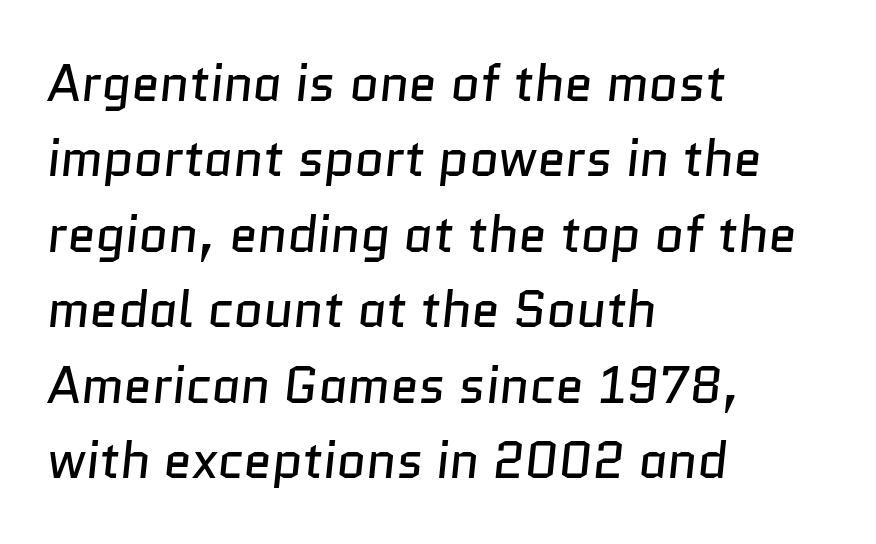
Q: Is the text bold? A: No.
Q: Is the typeface a serif or a sans-serif typeface? A: Sans-serif.
Q: Is the text underlined? A: No.
Q: How is the paragraph aligned? A: Left-aligned.
Q: Is the spacing between letters normal or unusually wide? A: Normal.
Q: Is the spacing between lines tight, normal or loose? A: Normal.
Q: Width (condensed, normal, or wide)? A: Normal.
Q: Stroke contrast? A: Low.
Q: x-height? A: Medium.
Q: Monospaced? A: No.
